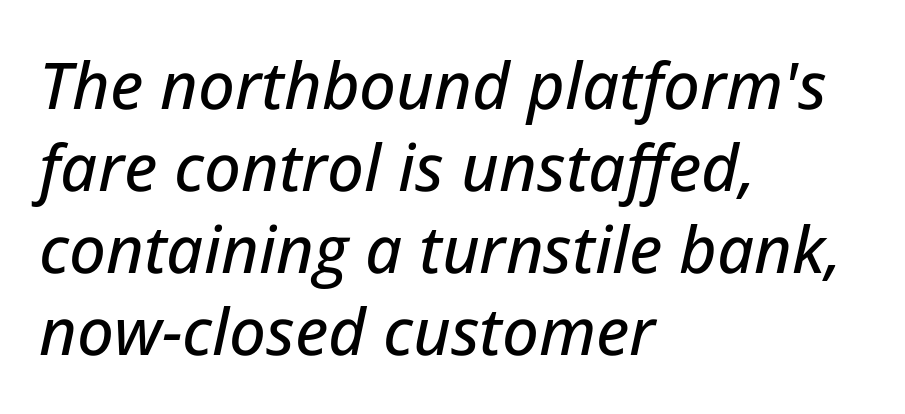
The image shows 65 px text type, italic (leaning right); set left-aligned, normal line spacing (1.26x), normal letter spacing, not underlined; low stroke contrast and a medium x-height.
